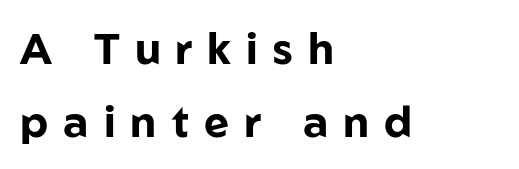
{"serif": "no", "italic": "no", "bold": "yes", "weight": "bold", "width": "normal", "stroke_contrast": "low", "x_height": "medium", "monospaced": "no", "underline": "no", "align": "left", "line_spacing": "normal", "line_spacing_ratio": 1.7, "letter_spacing": "wide", "letter_spacing_em": 0.35, "glyph_px": 43}
